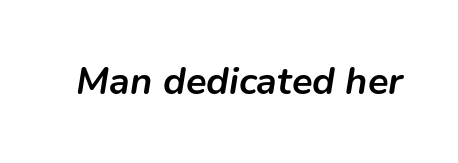
{"italic": "yes", "lean": "right", "slant_degrees": 9, "bold": "yes", "weight": "semibold", "width": "normal", "stroke_contrast": "low", "x_height": "medium", "monospaced": "no", "underline": "no", "letter_spacing": "normal", "letter_spacing_em": 0.0, "glyph_px": 38}
